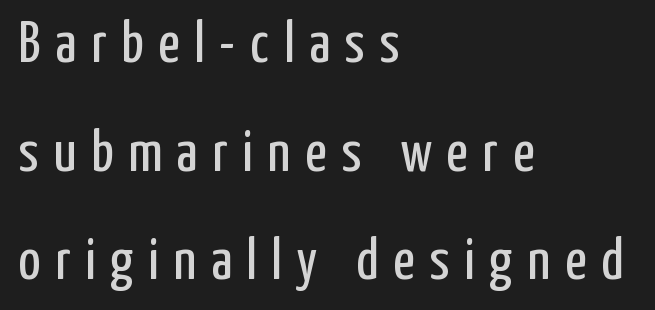
The image shows 59 px regular-weight, condensed sans-serif type, upright; set left-aligned, line spacing 1.84x, unusually wide letter spacing (+0.25 em), not underlined; low stroke contrast and a medium x-height.
